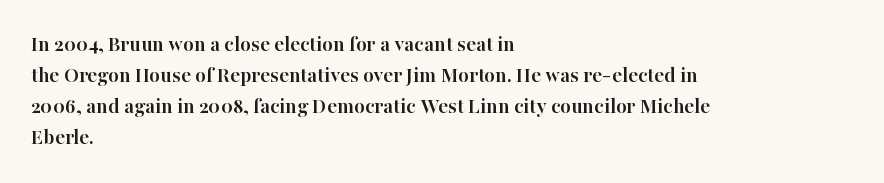
Ordinary non-slanted type is in use. The space between consecutive lines is moderate. The strokes are fattened all the way to bold. No extra tracking has been applied to these lines. Quick note: underline off. The typesetter chose a ragged-right arrangement here.
